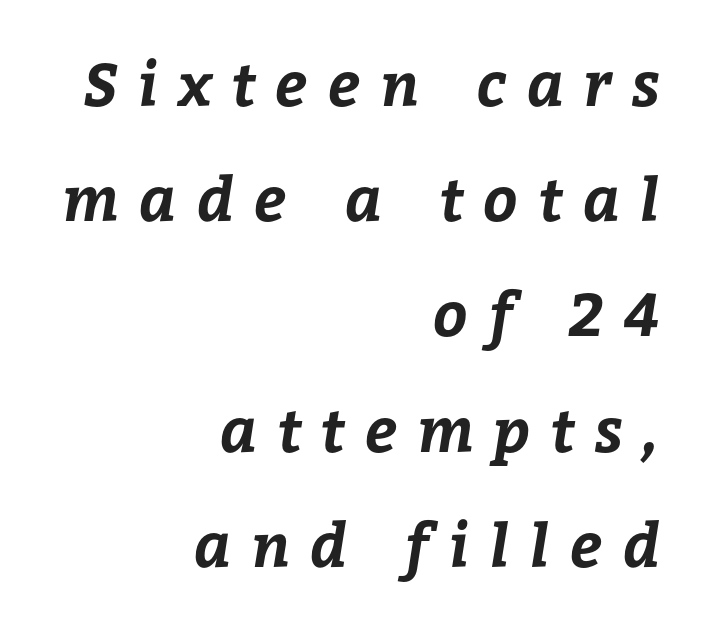
Q: Is the text bold? A: Yes.
Q: Is the text underlined? A: No.
Q: How is the paragraph aligned? A: Right-aligned.
Q: Is the spacing between letters normal or unusually wide? A: Unusually wide.
Q: Is the spacing between lines tight, normal or loose? A: Loose.
Q: Width (condensed, normal, or wide)? A: Normal.
Q: Stroke contrast? A: Low.
Q: x-height? A: Medium.
Q: Monospaced? A: No.
